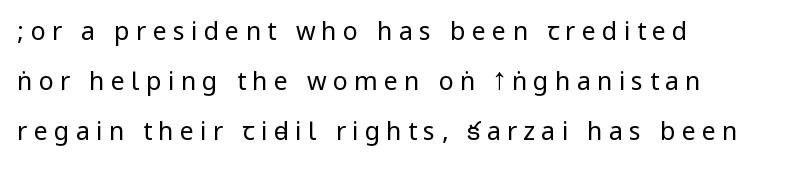
Q: Is the text bold? A: No.
Q: Is the text italic (slanted)? A: No, it is upright.
Q: Is the text underlined? A: No.
Q: How is the paragraph aligned? A: Left-aligned.
Q: Is the spacing between letters normal or unusually wide? A: Unusually wide.
Q: Is the spacing between lines tight, normal or loose? A: Loose.
